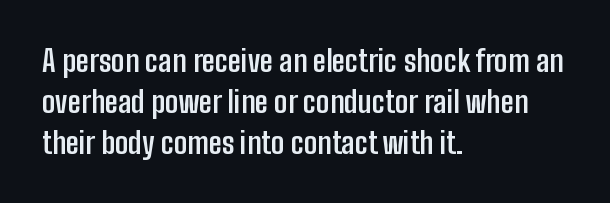
The rendering uses a moderate line-height, typical for paragraphs. Is the type bold? Yes — the strokes are clearly thick and heavy. Is the letter spacing exaggerated? No — it looks like the ordinary default. The face used here is a sans, in the tradition of grotesques and geometrics. These lines stack with their left ends in a neat column.
